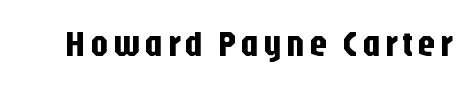
Q: Is the text italic (slanted)? A: No, it is upright.
Q: Is the typeface a serif or a sans-serif typeface? A: Sans-serif.
Q: Is the text underlined? A: No.
Q: Width (condensed, normal, or wide)? A: Condensed.
Q: Stroke contrast? A: Low.
Q: x-height? A: Large.
Q: Monospaced? A: No.
